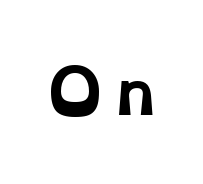
Q: Is the text bold? A: Yes.
Q: Is the typeface a serif or a sans-serif typeface? A: Serif.
Q: Is the text underlined? A: No.
Q: Is the spacing between letters normal or unusually wide? A: Normal.
Q: Width (condensed, normal, or wide)? A: Wide.
Q: Stroke contrast? A: Low.
Q: x-height? A: Medium.
Q: Monospaced? A: No.
